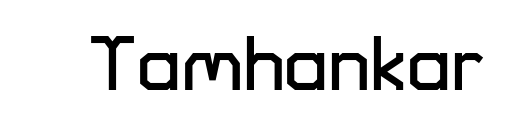
Q: Is the text italic (slanted)? A: No, it is upright.
Q: Is the typeface a serif or a sans-serif typeface? A: Sans-serif.
Q: Is the text underlined? A: No.
Q: Is the spacing between letters normal or unusually wide? A: Normal.
Q: Width (condensed, normal, or wide)? A: Normal.
Q: Stroke contrast? A: Low.
Q: x-height? A: Medium.
Q: Monospaced? A: No.
